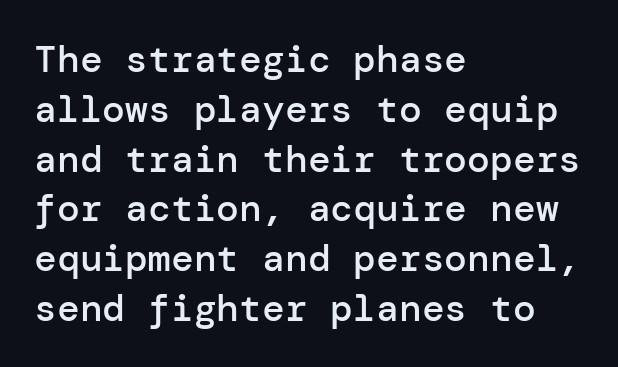
Q: Is the text bold? A: Semi-bold.
Q: Is the text italic (slanted)? A: No, it is upright.
Q: Is the typeface a serif or a sans-serif typeface? A: Sans-serif.
Q: Is the text underlined? A: No.
Q: How is the paragraph aligned? A: Left-aligned.
Q: Is the spacing between letters normal or unusually wide? A: Normal.
Q: Is the spacing between lines tight, normal or loose? A: Normal.
Q: Width (condensed, normal, or wide)? A: Normal.
Q: Stroke contrast? A: Low.
Q: x-height? A: Medium.
